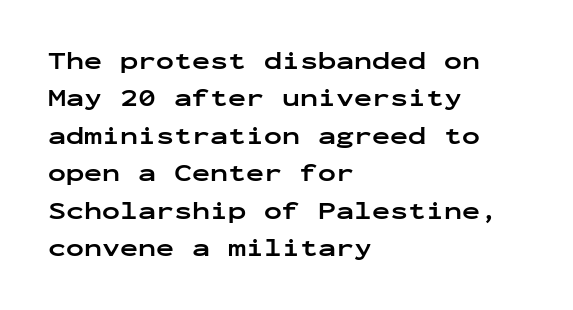
{"italic": "no", "bold": "yes", "underline": "no", "align": "left", "line_spacing": "normal", "line_spacing_ratio": 1.56, "letter_spacing": "normal", "letter_spacing_em": 0.0, "glyph_px": 24}
